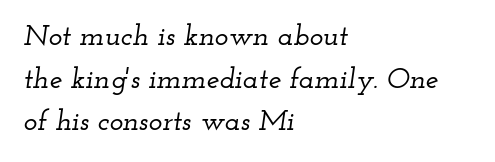
Q: Is the text italic (slanted)? A: Yes, it leans right by about 12 degrees.
Q: Is the typeface a serif or a sans-serif typeface? A: Serif.
Q: Is the text underlined? A: No.
Q: How is the paragraph aligned? A: Left-aligned.
Q: Is the spacing between letters normal or unusually wide? A: Normal.
Q: Is the spacing between lines tight, normal or loose? A: Normal.
Q: Width (condensed, normal, or wide)? A: Wide.
Q: Stroke contrast? A: Low.
Q: x-height? A: Small.
Q: Monospaced? A: No.
